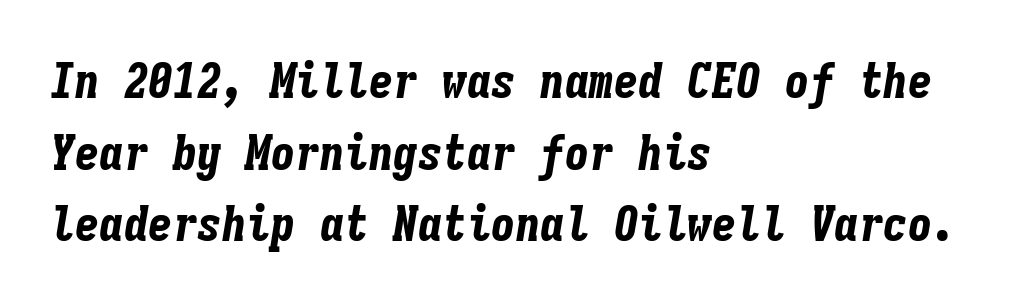
{"italic": "yes", "lean": "right", "slant_degrees": 9, "bold": "yes", "weight": "bold", "width": "condensed", "stroke_contrast": "low", "x_height": "medium", "monospaced": "yes", "underline": "no", "align": "left", "line_spacing": "normal", "line_spacing_ratio": 1.46, "letter_spacing": "normal", "letter_spacing_em": 0.0, "glyph_px": 49}
